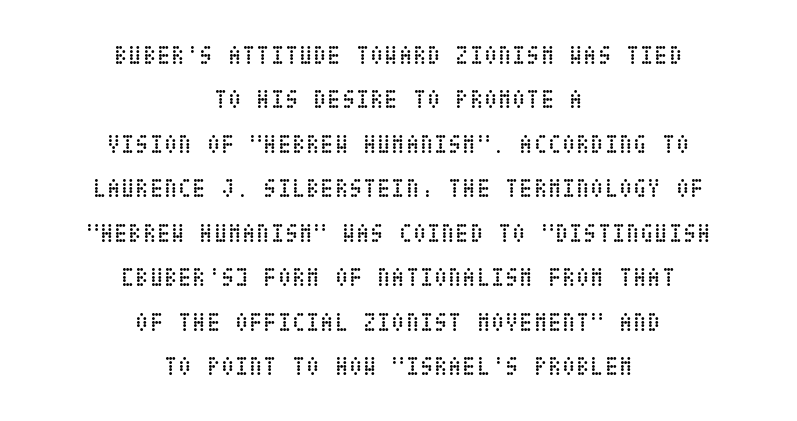
{"italic": "no", "bold": "no", "underline": "no", "align": "center", "line_spacing_ratio": 1.71, "letter_spacing": "normal", "letter_spacing_em": 0.0, "glyph_px": 26}
